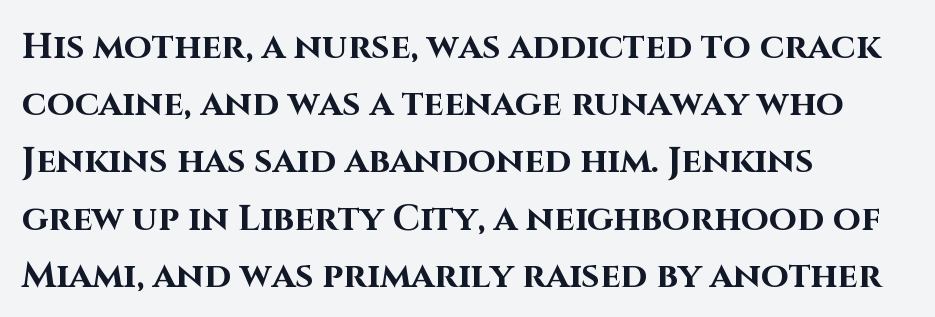
Q: Is the text bold? A: Yes.
Q: Is the text italic (slanted)? A: No, it is upright.
Q: Is the typeface a serif or a sans-serif typeface? A: Sans-serif.
Q: Is the text underlined? A: No.
Q: How is the paragraph aligned? A: Left-aligned.
Q: Is the spacing between letters normal or unusually wide? A: Normal.
Q: Is the spacing between lines tight, normal or loose? A: Normal.
Q: Width (condensed, normal, or wide)? A: Normal.
Q: Stroke contrast? A: High.
Q: x-height? A: Large.
Q: Monospaced? A: No.
